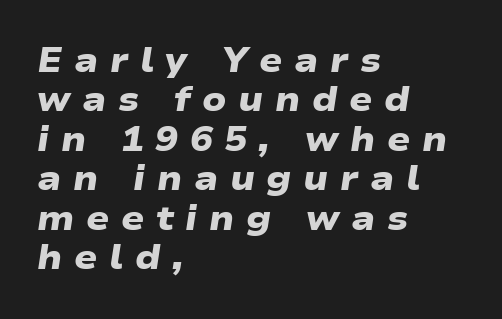
The image shows 34 px heavy, wide sans-serif type; set left-aligned, line spacing 1.16x, unusually wide letter spacing (+0.34 em), not underlined; low stroke contrast and a medium x-height.
